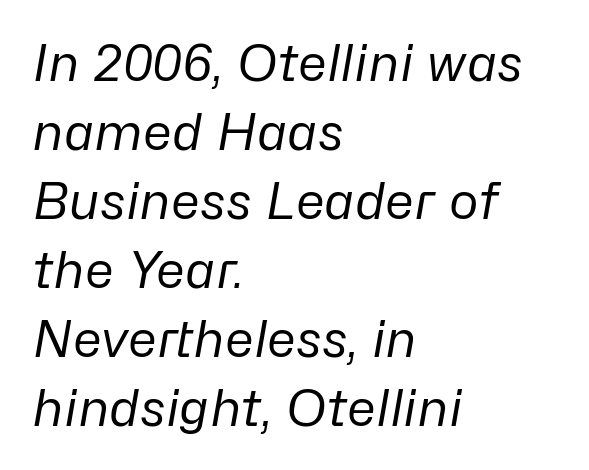
Q: Is the text bold? A: No.
Q: Is the text italic (slanted)? A: Yes, it leans right by about 10 degrees.
Q: Is the text underlined? A: No.
Q: How is the paragraph aligned? A: Left-aligned.
Q: Is the spacing between letters normal or unusually wide? A: Normal.
Q: Is the spacing between lines tight, normal or loose? A: Normal.
Q: Width (condensed, normal, or wide)? A: Normal.
Q: Stroke contrast? A: Low.
Q: x-height? A: Medium.
Q: Monospaced? A: No.
